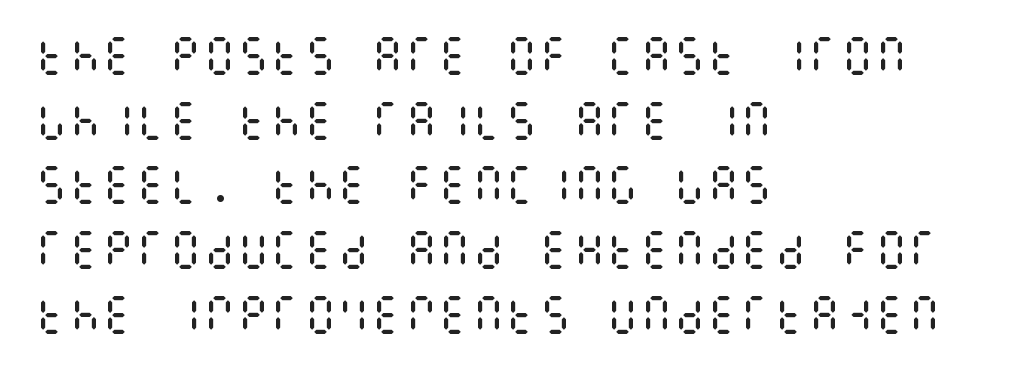
{"italic": "no", "bold": "no", "weight": "regular", "width": "condensed", "stroke_contrast": "medium", "x_height": "large", "underline": "no", "align": "left", "line_spacing": "normal", "line_spacing_ratio": 1.54, "letter_spacing": "normal", "letter_spacing_em": 0.0, "glyph_px": 42}
